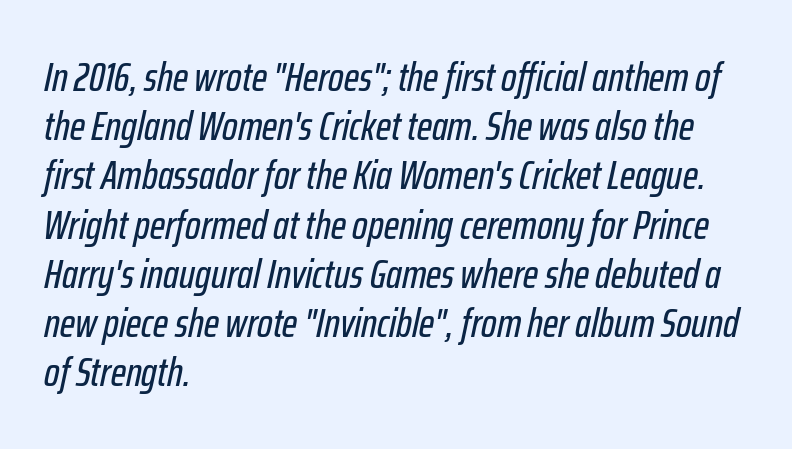
{"italic": "yes", "lean": "right", "slant_degrees": 12, "width": "condensed", "stroke_contrast": "low", "x_height": "medium", "monospaced": "no", "underline": "no", "align": "left", "line_spacing_ratio": 1.2, "letter_spacing": "normal", "letter_spacing_em": 0.0, "glyph_px": 41}
